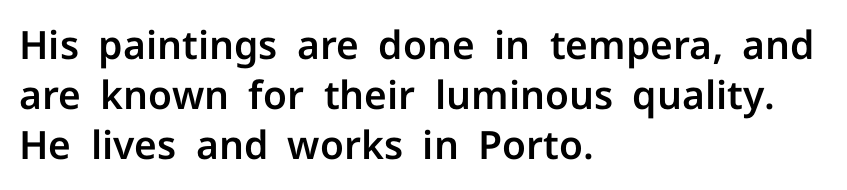
I'd call this a sans setting — the letters go barefoot. Students, note that the glyphs here touch the page at normal intervals. The block of text has a typical density, with ordinary space between rows. Do the letters lean? They stand straight. A student would call this left alignment; a typographer would say flush left, rag right.
